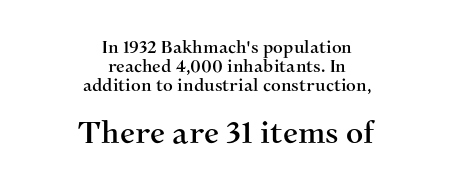
Observe the serifs anchoring each vertical stroke in this sample. Quick note: not italic, upright. The rendering enlarges the type as you move from the upper chunk to the lower. Is this a fixed-width face? No — the glyphs have proportional, varying widths. Here the glyphs are tracked normally, forming tight word shapes.
